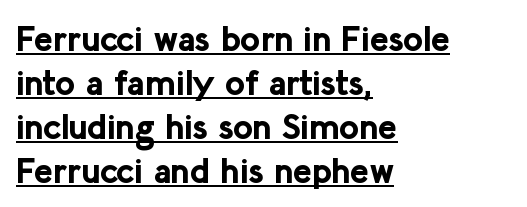
Q: Is the text bold? A: Yes.
Q: Is the text italic (slanted)? A: No, it is upright.
Q: Is the typeface a serif or a sans-serif typeface? A: Sans-serif.
Q: Is the text underlined? A: Yes.
Q: How is the paragraph aligned? A: Left-aligned.
Q: Is the spacing between letters normal or unusually wide? A: Normal.
Q: Is the spacing between lines tight, normal or loose? A: Normal.
Q: Width (condensed, normal, or wide)? A: Normal.
Q: Stroke contrast? A: Low.
Q: x-height? A: Medium.
Q: Monospaced? A: No.
